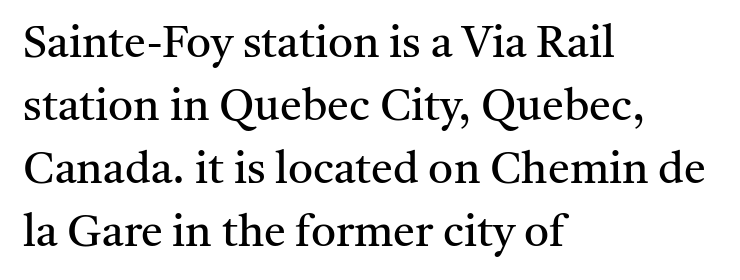
Q: Is the text bold? A: No.
Q: Is the text italic (slanted)? A: No, it is upright.
Q: Is the typeface a serif or a sans-serif typeface? A: Serif.
Q: Is the text underlined? A: No.
Q: How is the paragraph aligned? A: Left-aligned.
Q: Is the spacing between letters normal or unusually wide? A: Normal.
Q: Is the spacing between lines tight, normal or loose? A: Normal.
Q: Width (condensed, normal, or wide)? A: Normal.
Q: Stroke contrast? A: Medium.
Q: x-height? A: Medium.
Q: Monospaced? A: No.
